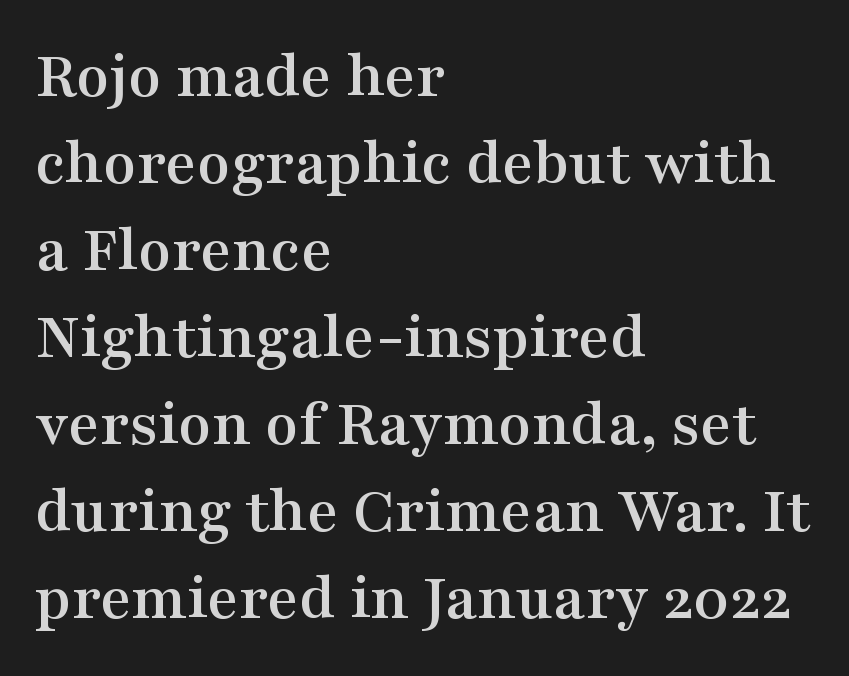
{"serif": "yes", "italic": "no", "width": "wide", "stroke_contrast": "medium", "x_height": "medium", "monospaced": "no", "underline": "no", "align": "left", "line_spacing": "normal", "line_spacing_ratio": 1.28, "letter_spacing": "normal", "letter_spacing_em": 0.0, "glyph_px": 68}
